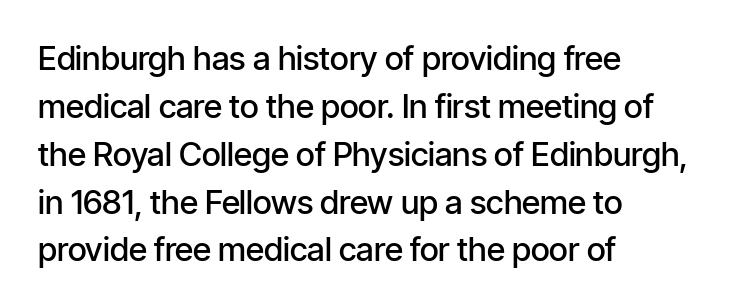
The image shows 33 px semibold, condensed sans-serif type, upright; set left-aligned, normal line spacing (1.45x), normal letter spacing, not underlined; low stroke contrast and a medium x-height.
